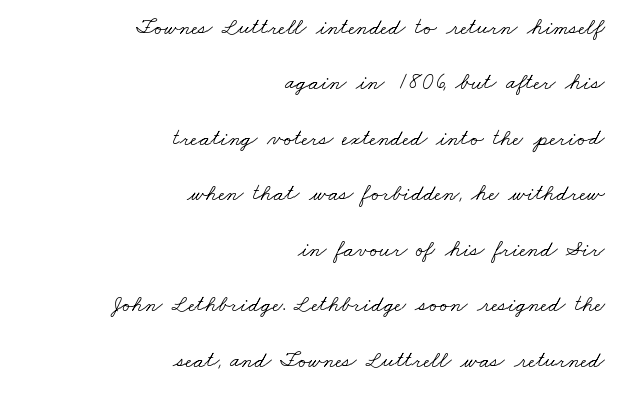
No extra tracking has been applied to these lines. Underline: absent. The leading is generous, giving the passage an open texture. Line endings align vertically; line beginnings do not. Is this a heavy cut? Hardly; it is regular or lighter.
